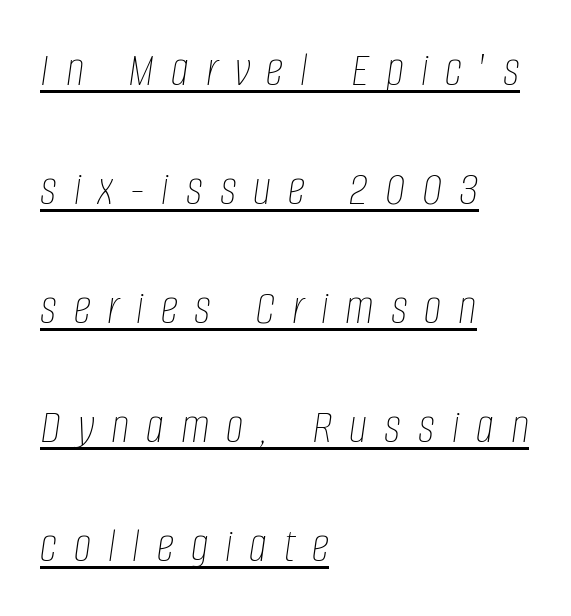
Emphasis is given by a line drawn under the lettering. The horizontal fit of the characters is loose and conspicuously gappy. Here the designer chose a conventional face with non-uniform glyph widths. Tall strokes in this sample are angled rather than plumb. The line-height multiplier appears high, well above default.
